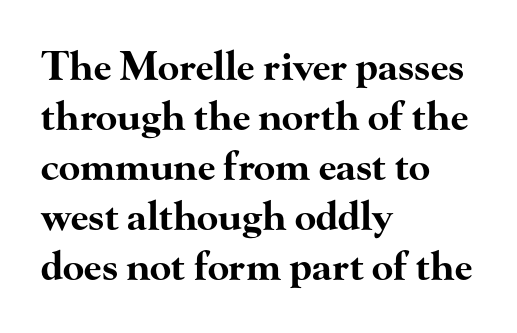
The image shows 39 px bold, wide serif type, upright; set left-aligned, normal line spacing (1.28x), normal letter spacing, not underlined; high stroke contrast and a small x-height.
